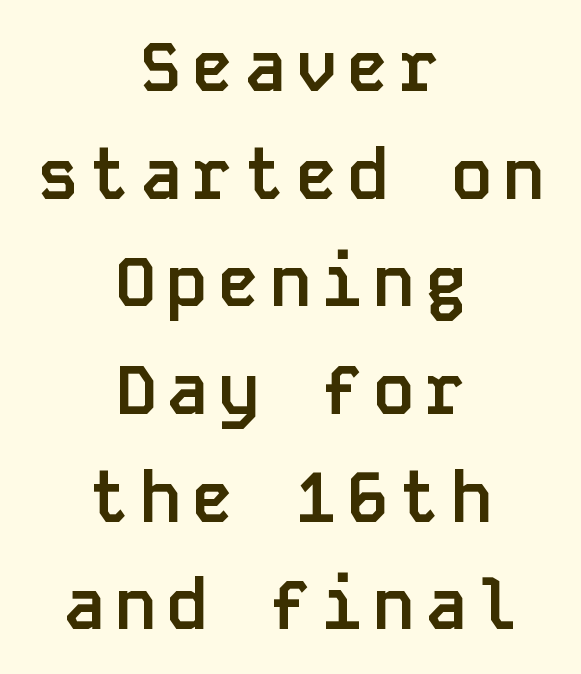
{"serif": "no", "italic": "no", "bold": "yes", "weight": "semibold", "width": "normal", "stroke_contrast": "low", "x_height": "large", "monospaced": "yes", "underline": "no", "align": "center", "line_spacing": "normal", "line_spacing_ratio": 1.56, "glyph_px": 69}
